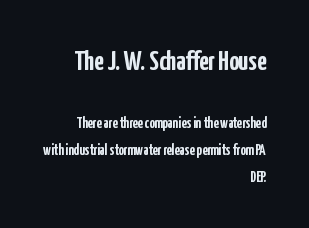
The rendering anchors every line to the right-hand side. Clear beneath every line of the passage. The lettering stays uniformly vertical, giving the passage a roman look. Strokes here are thick enough to call this a true bold. Size contrast runs from large at the top to small at the bottom.
